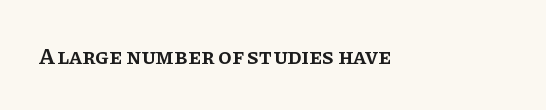
The image shows 22 px text type, upright; set normal letter spacing, not underlined.
